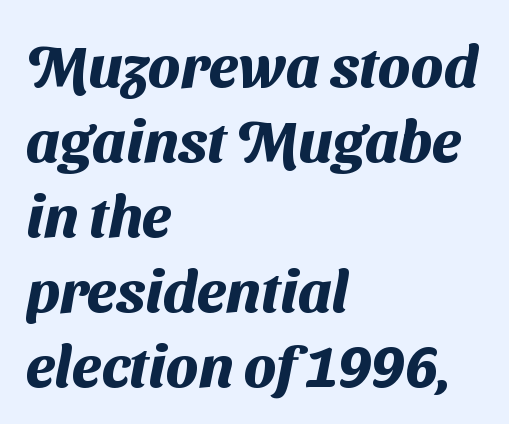
Q: Is the text bold? A: Yes.
Q: Is the typeface a serif or a sans-serif typeface? A: Sans-serif.
Q: Is the text underlined? A: No.
Q: How is the paragraph aligned? A: Left-aligned.
Q: Is the spacing between letters normal or unusually wide? A: Normal.
Q: Is the spacing between lines tight, normal or loose? A: Normal.
Q: Width (condensed, normal, or wide)? A: Normal.
Q: Stroke contrast? A: Medium.
Q: x-height? A: Medium.
Q: Monospaced? A: No.
